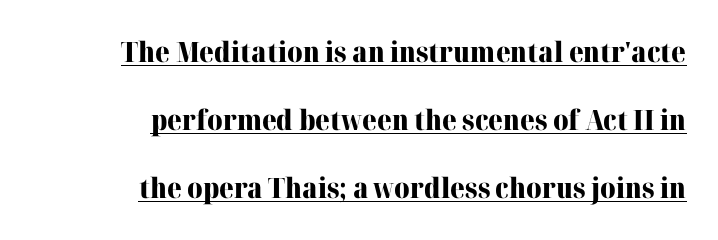
The lines in this sample share a right terminus and differ only in where they begin. Chunky letters — that's bold for sure. Nope, not italic — everything's standing straight. Every word sits above its own underline.
